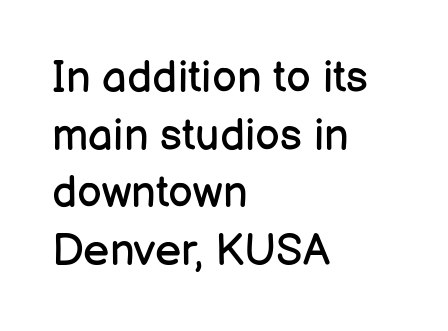
The setting favours the left margin, as ordinary paragraphs usually do. The designer went with a sans here, leaving each stem footless. The lettering stays uniformly vertical, giving the passage a roman look. Proportional: the letters do not fall into vertical columns.
